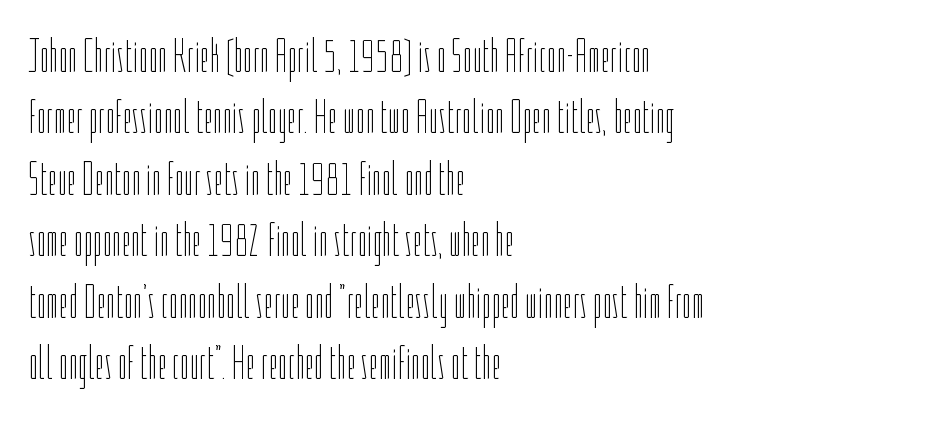
Q: Is the text bold? A: No.
Q: Is the text italic (slanted)? A: No, it is upright.
Q: Is the text underlined? A: No.
Q: How is the paragraph aligned? A: Left-aligned.
Q: Is the spacing between letters normal or unusually wide? A: Normal.
Q: Is the spacing between lines tight, normal or loose? A: Normal.
Q: Width (condensed, normal, or wide)? A: Condensed.
Q: Stroke contrast? A: Low.
Q: x-height? A: Medium.
Q: Monospaced? A: No.
